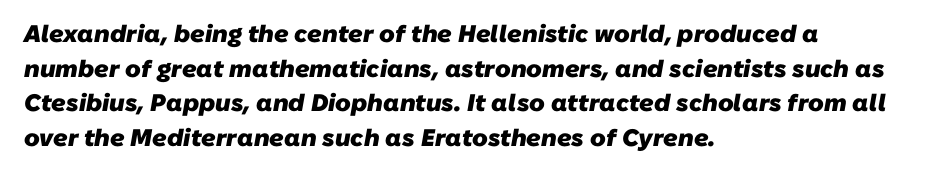
Q: Is the text bold? A: Yes.
Q: Is the text underlined? A: No.
Q: How is the paragraph aligned? A: Left-aligned.
Q: Is the spacing between letters normal or unusually wide? A: Normal.
Q: Is the spacing between lines tight, normal or loose? A: Normal.
